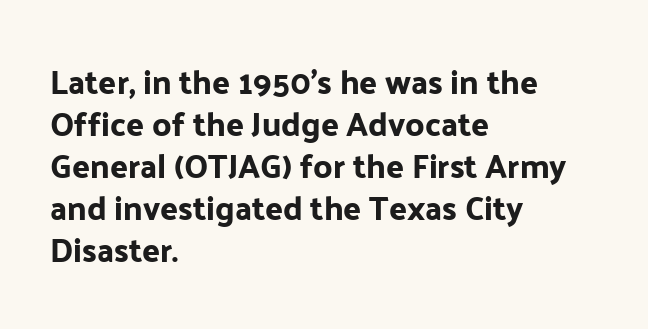
Q: Is the text italic (slanted)? A: No, it is upright.
Q: Is the typeface a serif or a sans-serif typeface? A: Sans-serif.
Q: Is the text underlined? A: No.
Q: How is the paragraph aligned? A: Left-aligned.
Q: Is the spacing between letters normal or unusually wide? A: Normal.
Q: Is the spacing between lines tight, normal or loose? A: Normal.
Q: Width (condensed, normal, or wide)? A: Normal.
Q: Stroke contrast? A: Low.
Q: x-height? A: Medium.
Q: Monospaced? A: No.
